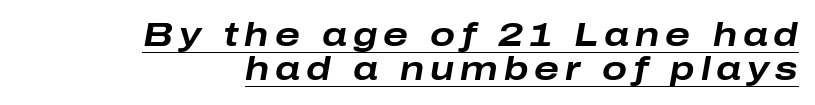
The image shows 33 px bold, wide type, italic (leaning right); set right-aligned, tight line spacing (1.04x), underlined; low stroke contrast and a medium x-height.
